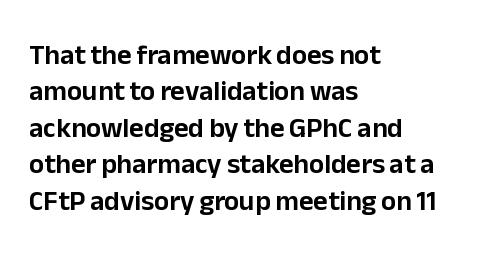
Q: Is the text italic (slanted)? A: No, it is upright.
Q: Is the typeface a serif or a sans-serif typeface? A: Sans-serif.
Q: Is the text underlined? A: No.
Q: How is the paragraph aligned? A: Left-aligned.
Q: Is the spacing between letters normal or unusually wide? A: Normal.
Q: Is the spacing between lines tight, normal or loose? A: Normal.
Q: Width (condensed, normal, or wide)? A: Normal.
Q: Stroke contrast? A: Low.
Q: x-height? A: Medium.
Q: Monospaced? A: No.
